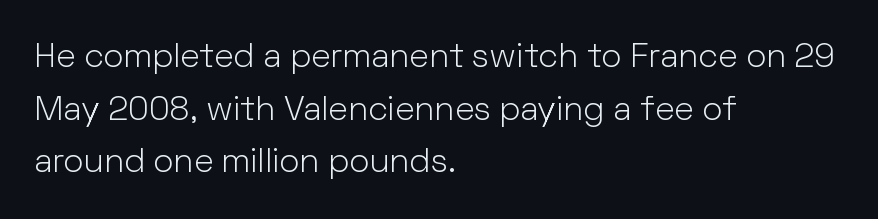
Q: Is the text bold? A: No.
Q: Is the text italic (slanted)? A: No, it is upright.
Q: Is the typeface a serif or a sans-serif typeface? A: Sans-serif.
Q: Is the text underlined? A: No.
Q: How is the paragraph aligned? A: Left-aligned.
Q: Is the spacing between letters normal or unusually wide? A: Normal.
Q: Is the spacing between lines tight, normal or loose? A: Normal.
Q: Width (condensed, normal, or wide)? A: Normal.
Q: Stroke contrast? A: Low.
Q: x-height? A: Medium.
Q: Monospaced? A: No.
